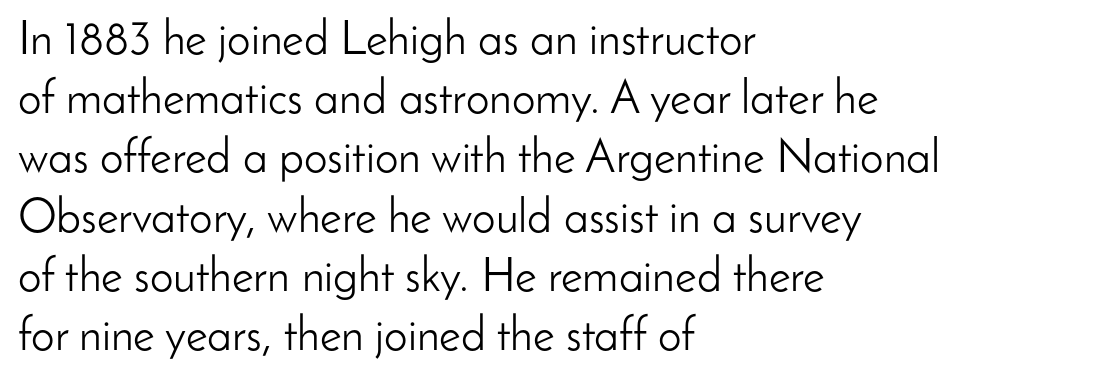
The image shows 47 px light sans-serif type, upright; set left-aligned, normal line spacing (1.26x), normal letter spacing, not underlined; low stroke contrast and a small x-height.
